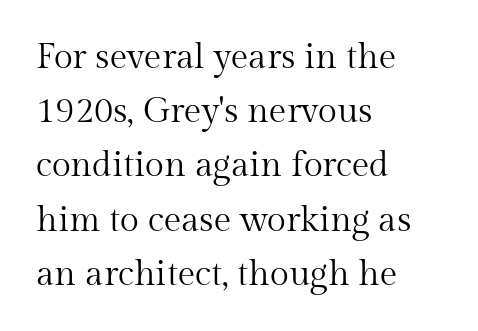
The image shows 35 px regular-weight serif type, upright; set left-aligned, normal line spacing (1.55x), normal letter spacing, not underlined; medium stroke contrast and a medium x-height.
